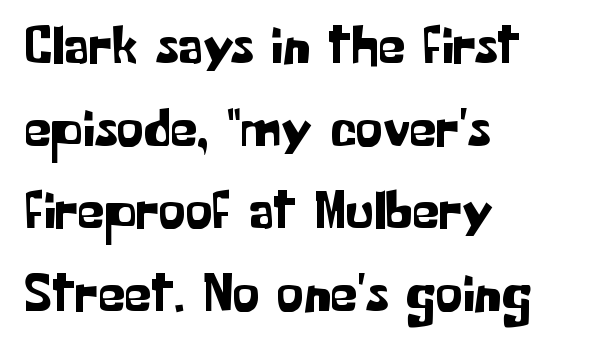
The image shows 54 px sans-serif type, upright; set left-aligned, normal line spacing (1.53x), normal letter spacing, not underlined; low stroke contrast and a medium x-height.
